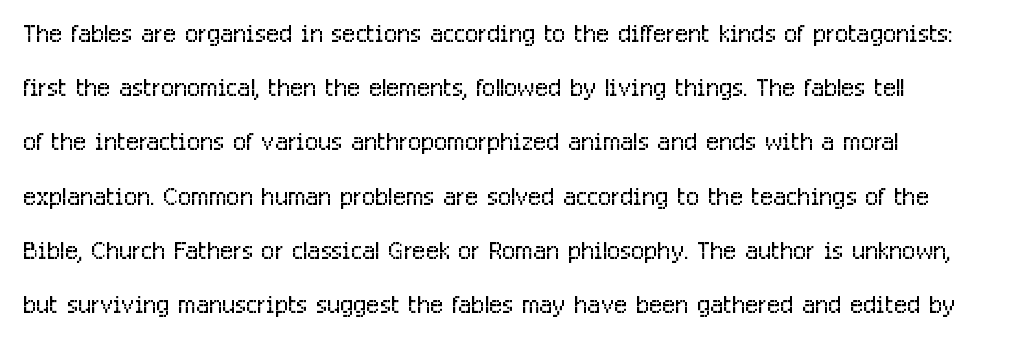
In terms of leading, this rendering sits right in the middle. Posture: upright roman. A typesetter would call this proportional, since set widths differ per character. Nope, no serifs anywhere on these letters. Words float on clear page, feet unadorned. What stands out about the letter spacing? Nothing — it is the standard amount.
